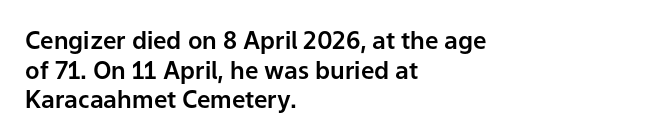
Q: Is the text italic (slanted)? A: No, it is upright.
Q: Is the text underlined? A: No.
Q: How is the paragraph aligned? A: Left-aligned.
Q: Is the spacing between letters normal or unusually wide? A: Normal.
